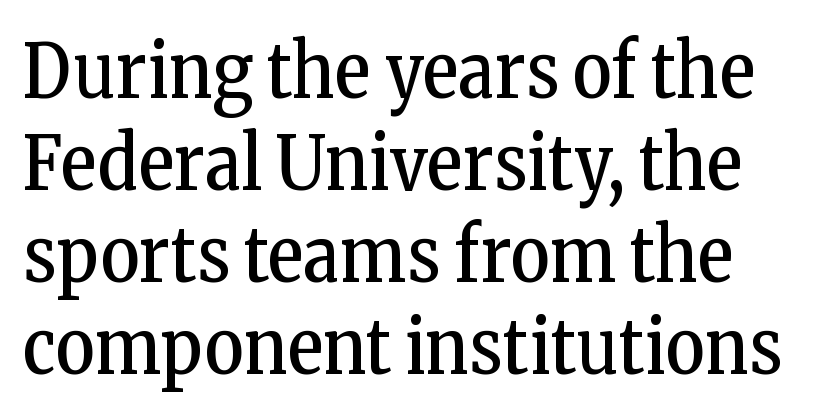
The image shows 76 px regular-weight, condensed serif type, upright; set line spacing 1.21x, normal letter spacing, not underlined; low stroke contrast and a medium x-height.
